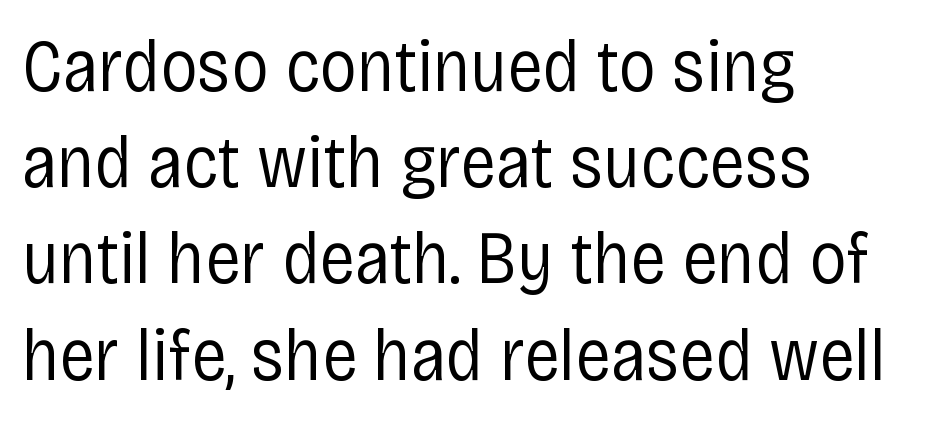
The image shows 74 px regular-weight, condensed sans-serif type, upright; set left-aligned, normal line spacing (1.3x), normal letter spacing, not underlined; low stroke contrast and a large x-height.
